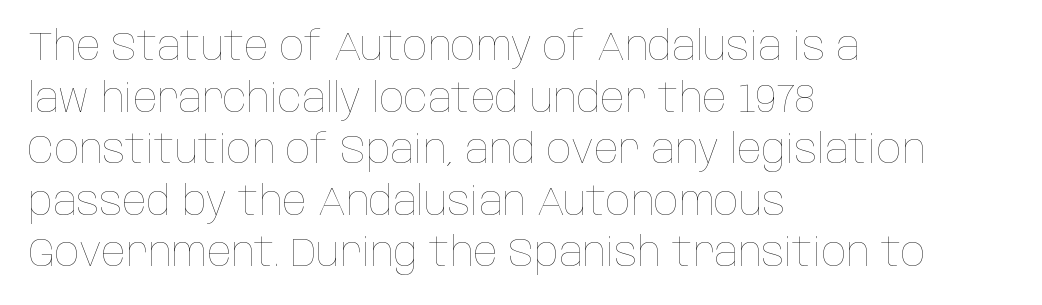
The image shows 40 px thin, condensed type, upright; set left-aligned, normal line spacing (1.29x), normal letter spacing, not underlined; low stroke contrast and a large x-height.
